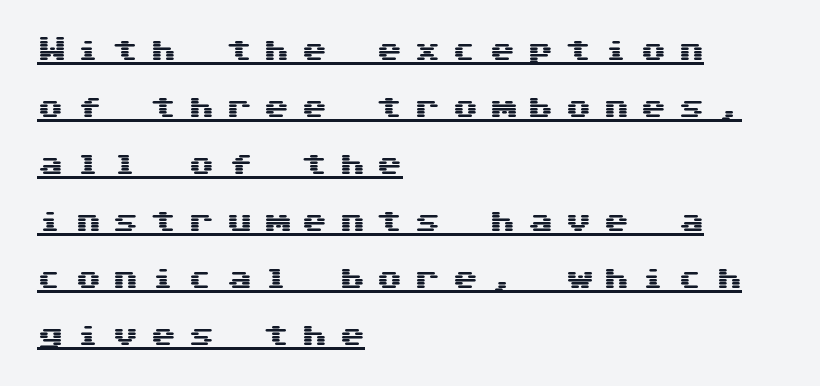
Is the letter spacing exaggerated? Yes — the characters are pushed far apart. If you drew a line through each stem, it would be perfectly vertical. Like a heading marked for emphasis, these lines bear an underscore. The block of text is sparse from top to bottom, with ample space between rows.
